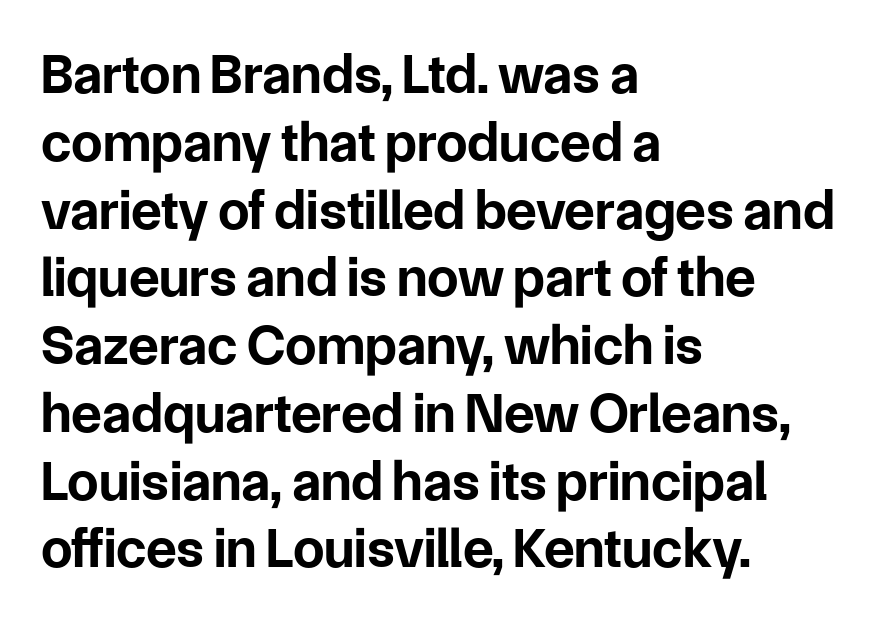
{"serif": "no", "italic": "no", "bold": "yes", "weight": "bold", "width": "normal", "stroke_contrast": "low", "x_height": "medium", "monospaced": "no", "underline": "no", "align": "left", "line_spacing_ratio": 1.21, "letter_spacing": "normal", "letter_spacing_em": 0.0, "glyph_px": 56}
